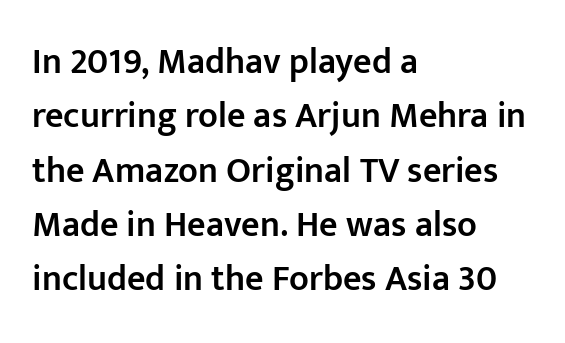
{"serif": "no", "italic": "no", "bold": "semi", "weight": "semibold", "width": "normal", "stroke_contrast": "low", "x_height": "medium", "monospaced": "no", "underline": "no", "align": "left", "line_spacing": "normal", "line_spacing_ratio": 1.51, "letter_spacing": "normal", "letter_spacing_em": 0.0, "glyph_px": 36}
